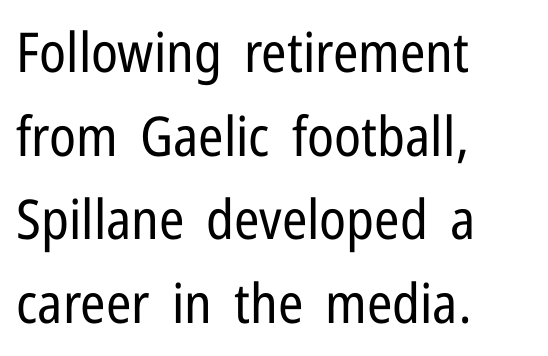
Q: Is the text bold? A: No.
Q: Is the text italic (slanted)? A: No, it is upright.
Q: Is the typeface a serif or a sans-serif typeface? A: Sans-serif.
Q: Is the text underlined? A: No.
Q: How is the paragraph aligned? A: Left-aligned.
Q: Is the spacing between letters normal or unusually wide? A: Normal.
Q: Is the spacing between lines tight, normal or loose? A: Normal.
Q: Width (condensed, normal, or wide)? A: Condensed.
Q: Stroke contrast? A: Low.
Q: x-height? A: Medium.
Q: Monospaced? A: No.
